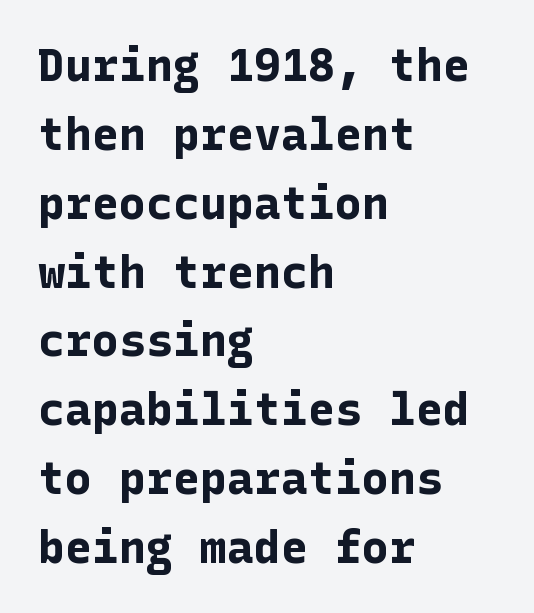
This block has exactly the height ordinary leading produces. Tracking here is standard; glyphs follow each other at the usual distance. Has an underline been added? It has not. Stroke terminals: plain, sans-serif. If you drew a ruler down the left edge, every line would touch it.
